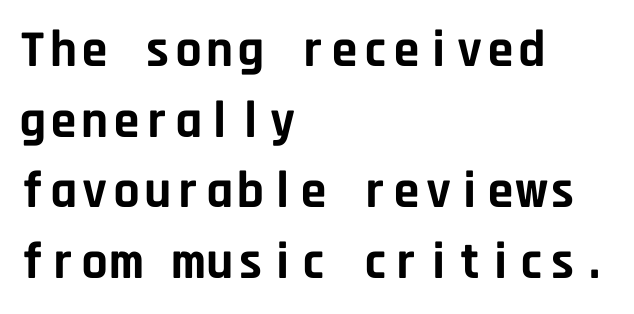
The image shows 52 px bold sans-serif type, upright, monospaced; set left-aligned, normal line spacing (1.36x), normal letter spacing, not underlined; low stroke contrast and a large x-height.
